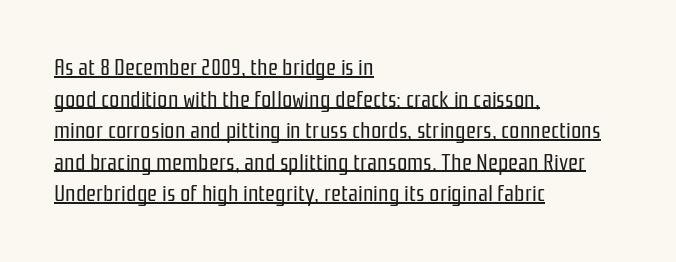
The image shows 23 px text type, upright; set left-aligned, normal line spacing (1.37x), normal letter spacing, underlined.
